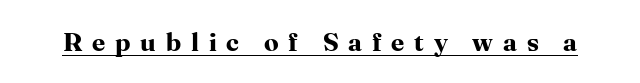
The sample's only ornament is a line tracing under the words. These lines have a slow, spaced-out rhythm from letter to letter. Every stem runs plumb, perpendicular to the baseline. Heavy-handed strokes throughout: this text is bold.
